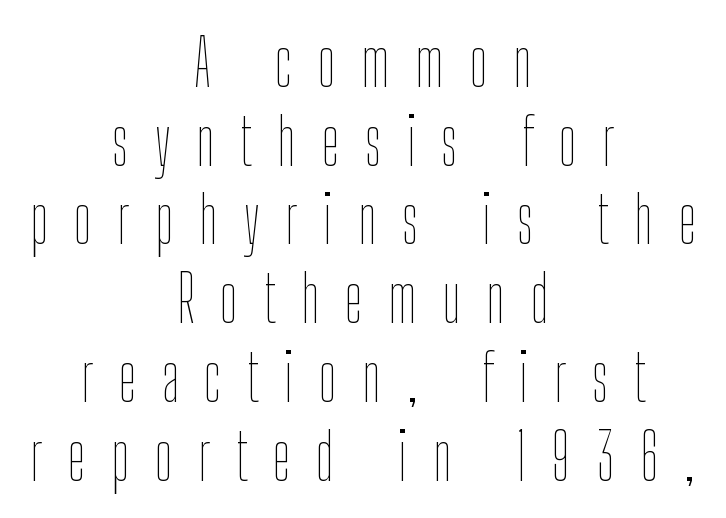
Q: Is the text bold? A: No.
Q: Is the text italic (slanted)? A: No, it is upright.
Q: Is the text underlined? A: No.
Q: How is the paragraph aligned? A: Centered.
Q: Is the spacing between letters normal or unusually wide? A: Unusually wide.
Q: Width (condensed, normal, or wide)? A: Condensed.
Q: Stroke contrast? A: Low.
Q: x-height? A: Medium.
Q: Monospaced? A: No.
